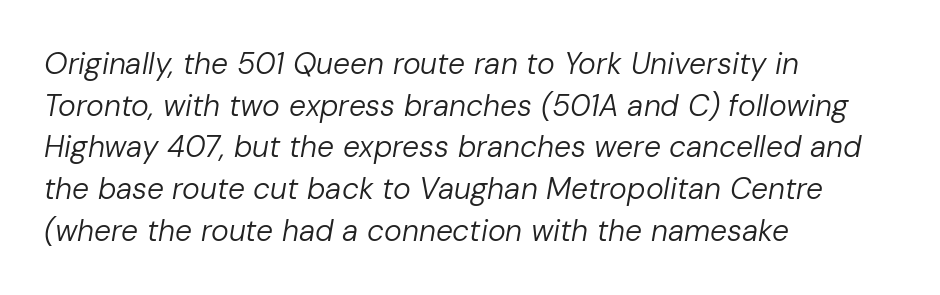
Q: Is the text bold? A: No.
Q: Is the text italic (slanted)? A: Yes, it leans right by about 10 degrees.
Q: Is the text underlined? A: No.
Q: How is the paragraph aligned? A: Left-aligned.
Q: Is the spacing between letters normal or unusually wide? A: Normal.
Q: Is the spacing between lines tight, normal or loose? A: Normal.
Q: Width (condensed, normal, or wide)? A: Normal.
Q: Stroke contrast? A: Low.
Q: x-height? A: Medium.
Q: Monospaced? A: No.
